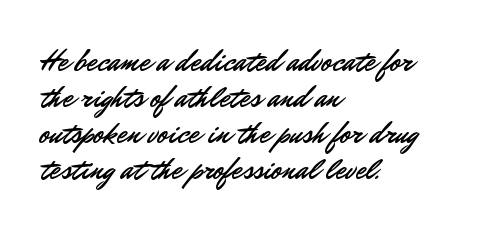
Q: Is the text italic (slanted)? A: Yes.
Q: Is the typeface a serif or a sans-serif typeface? A: Sans-serif.
Q: Is the text underlined? A: No.
Q: How is the paragraph aligned? A: Left-aligned.
Q: Is the spacing between letters normal or unusually wide? A: Normal.
Q: Width (condensed, normal, or wide)? A: Normal.
Q: Stroke contrast? A: Low.
Q: x-height? A: Small.
Q: Monospaced? A: No.
